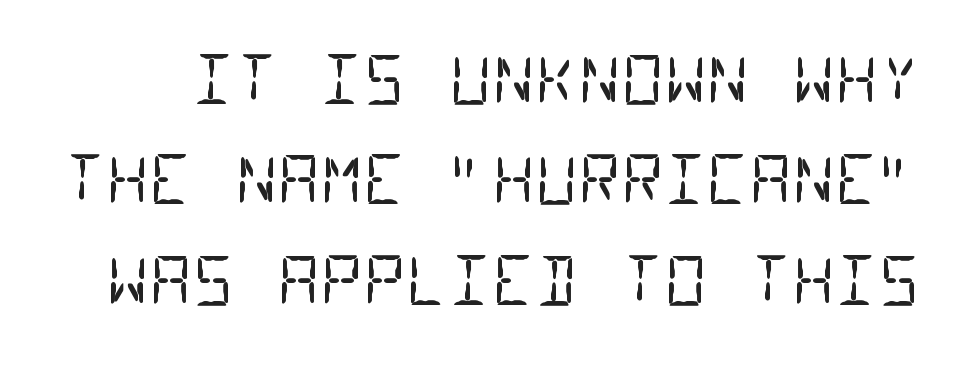
{"serif": "no", "bold": "no", "weight": "regular", "width": "condensed", "stroke_contrast": "low", "x_height": "large", "monospaced": "yes", "underline": "no", "line_spacing": "normal", "line_spacing_ratio": 1.52, "letter_spacing": "normal", "letter_spacing_em": 0.0, "glyph_px": 66}
